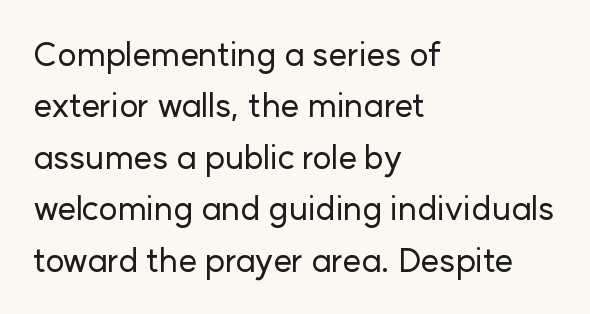
Q: Is the text italic (slanted)? A: No, it is upright.
Q: Is the typeface a serif or a sans-serif typeface? A: Sans-serif.
Q: Is the text underlined? A: No.
Q: How is the paragraph aligned? A: Left-aligned.
Q: Is the spacing between letters normal or unusually wide? A: Normal.
Q: Is the spacing between lines tight, normal or loose? A: Normal.
Q: Width (condensed, normal, or wide)? A: Normal.
Q: Stroke contrast? A: Low.
Q: x-height? A: Medium.
Q: Monospaced? A: No.
